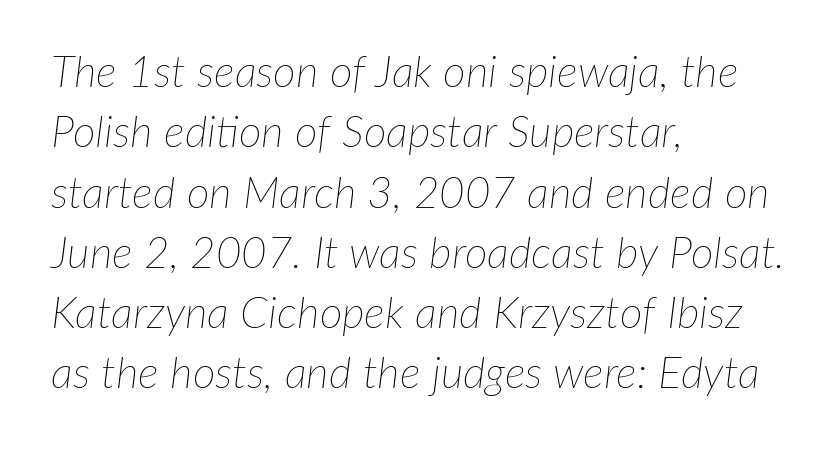
{"italic": "yes", "lean": "right", "slant_degrees": 7, "bold": "no", "weight": "thin", "width": "normal", "stroke_contrast": "low", "x_height": "medium", "monospaced": "no", "underline": "no", "align": "left", "line_spacing": "normal", "line_spacing_ratio": 1.37, "letter_spacing": "normal", "letter_spacing_em": 0.0, "glyph_px": 44}
